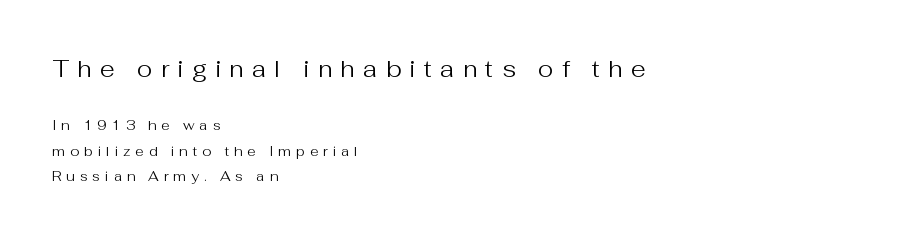
{"italic": "no", "bold": "no", "underline": "no", "align": "left", "line_spacing_ratio": 1.83, "letter_spacing": "wide", "letter_spacing_em": 0.34, "larger_block": "first", "size_ratio": 1.71, "glyph_px": 24}
